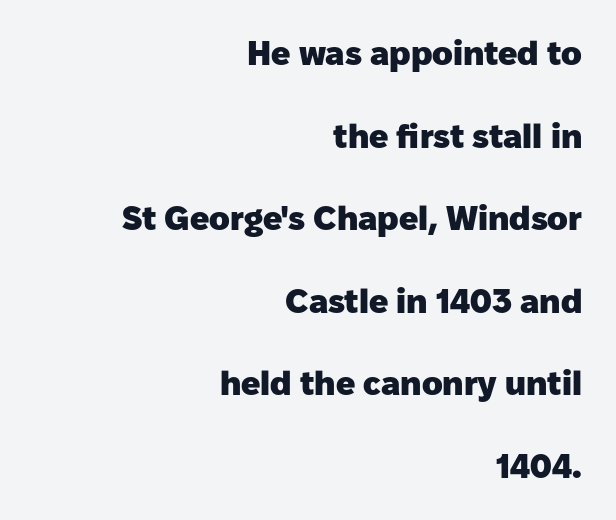
Each letter keeps its own natural width here, so spacing adapts to shape. This rendering employs a face without finishing strokes, i.e., a sans-serif. Check the space under the baseline: it is left empty. Each line ends at the same right margin while the left side varies.
